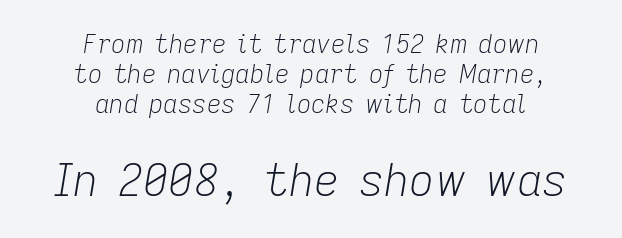
The image shows 44 px light type, italic (leaning right); set centered, line spacing 1.2x, normal letter spacing, not underlined; the second (bottom) block is 1.76x larger; low stroke contrast and a medium x-height.
